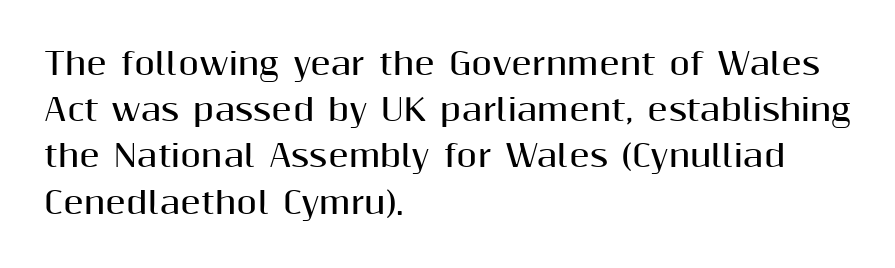
The image shows 30 px bold sans-serif type, upright; set left-aligned, normal line spacing (1.54x), normal letter spacing, not underlined; medium stroke contrast and a medium x-height.
